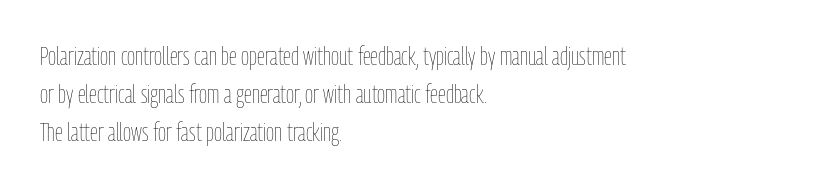
The font's upright variant was chosen for this text. The specimen omits any rule beneath the text block's lines. All the whitespace from short lines collects on the right. Tracking here is standard; glyphs follow each other at the usual distance.
